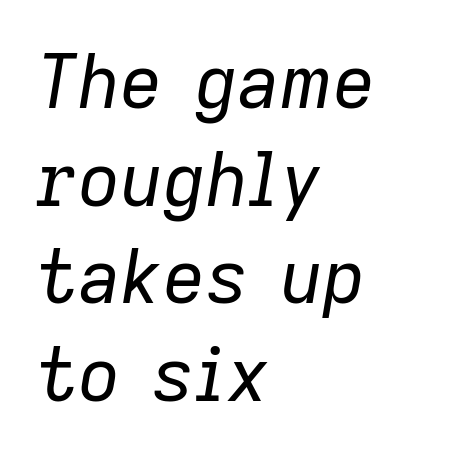
The image shows 74 px regular-weight type, italic (leaning right); set left-aligned, normal line spacing (1.32x), normal letter spacing, not underlined; low stroke contrast and a medium x-height.
